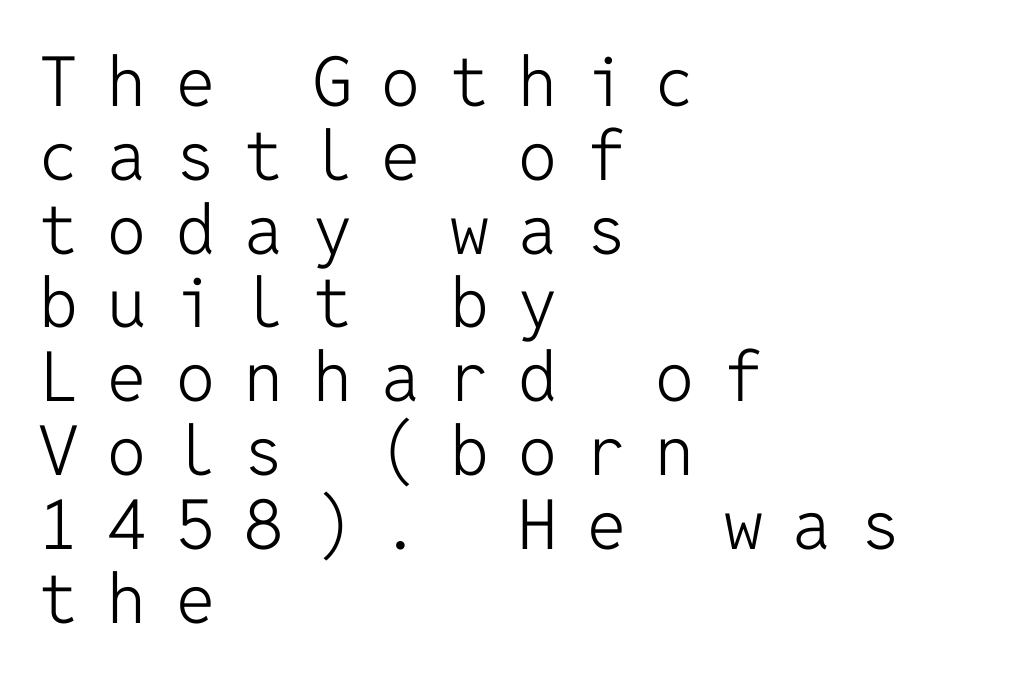
When letters stand straight like this, we call the style roman or upright. The gaps between neighbouring characters are conspicuously large. This sample trades vertical openness for compactness between lines. The strip under each line holds only bare page. Type style note: lacks serifs. These lines stack with their left ends in a neat column.
